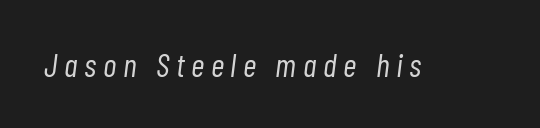
The face used here is rendered with a markedly widened letterfit. Stems here are at most as thick as an everyday book face. This is oblique type, the kind used for emphasis or titles. Only glyphs here, with clear space below each row. Looks like regular typesetting: each glyph gets only the width it needs.
